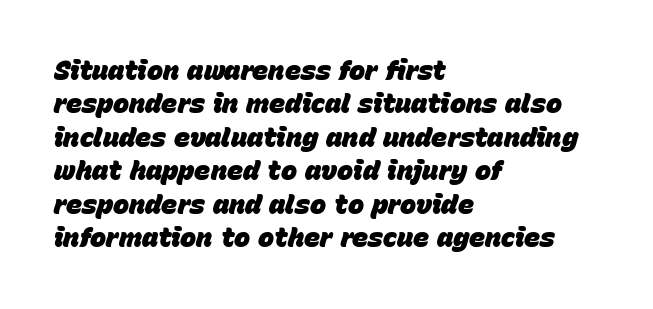
Q: Is the text bold? A: Yes.
Q: Is the text italic (slanted)? A: Yes, it leans right by about 15 degrees.
Q: Is the text underlined? A: No.
Q: How is the paragraph aligned? A: Left-aligned.
Q: Is the spacing between letters normal or unusually wide? A: Normal.
